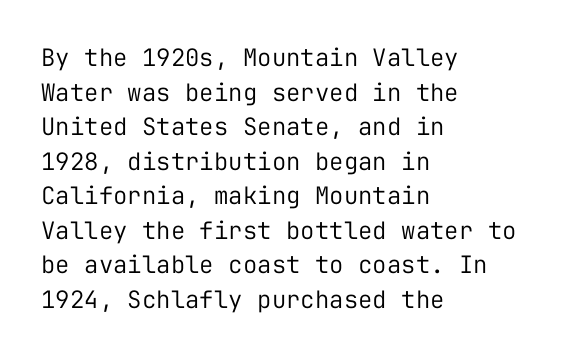
The image shows 24 px text type, upright; set left-aligned, normal line spacing (1.44x), normal letter spacing, not underlined.
